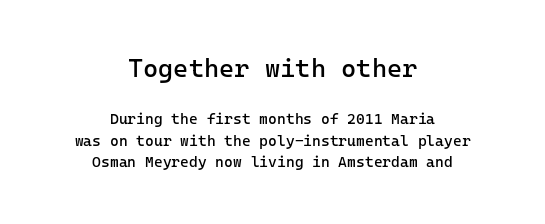
Q: Is the text bold? A: No.
Q: Is the text italic (slanted)? A: No, it is upright.
Q: Is the text underlined? A: No.
Q: How is the paragraph aligned? A: Centered.
Q: Is the spacing between letters normal or unusually wide? A: Normal.
Q: Is the spacing between lines tight, normal or loose? A: Normal.
Q: Which block of text is set in a larger size, the first (top) or the second (bottom)? A: The first (top) one.
